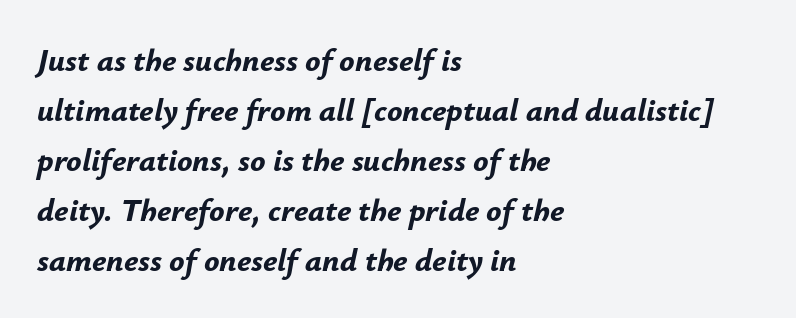
{"italic": "yes", "lean": "right", "slant_degrees": 12, "bold": "yes", "weight": "bold", "width": "normal", "stroke_contrast": "low", "x_height": "small", "monospaced": "no", "underline": "no", "align": "left", "line_spacing": "normal", "line_spacing_ratio": 1.56, "letter_spacing": "normal", "letter_spacing_em": 0.0, "glyph_px": 32}
